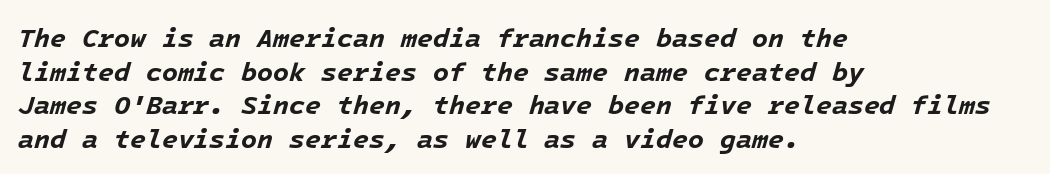
{"italic": "yes", "lean": "right", "slant_degrees": 16, "bold": "yes", "underline": "no", "align": "left", "line_spacing": "normal", "line_spacing_ratio": 1.29, "letter_spacing": "normal", "letter_spacing_em": 0.0, "glyph_px": 26}
